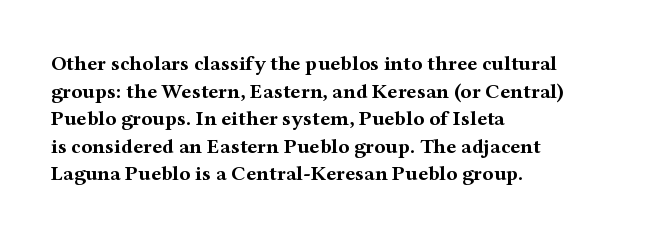
{"italic": "no", "bold": "yes", "underline": "no", "align": "left", "line_spacing": "normal", "line_spacing_ratio": 1.31, "letter_spacing": "normal", "letter_spacing_em": 0.0, "glyph_px": 21}
